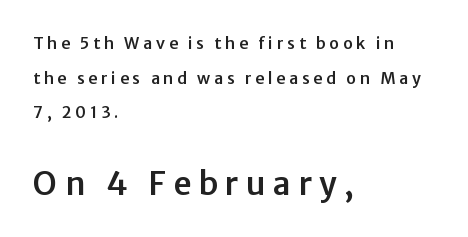
Q: Is the text italic (slanted)? A: No, it is upright.
Q: Is the typeface a serif or a sans-serif typeface? A: Sans-serif.
Q: Is the text underlined? A: No.
Q: How is the paragraph aligned? A: Left-aligned.
Q: Is the spacing between letters normal or unusually wide? A: Unusually wide.
Q: Is the spacing between lines tight, normal or loose? A: Loose.
Q: Which block of text is set in a larger size, the first (top) or the second (bottom)? A: The second (bottom) one.
Q: Width (condensed, normal, or wide)? A: Normal.
Q: Stroke contrast? A: Low.
Q: x-height? A: Medium.
Q: Monospaced? A: No.
